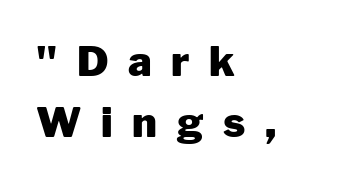
{"serif": "no", "italic": "no", "bold": "yes", "weight": "heavy", "width": "normal", "stroke_contrast": "low", "x_height": "medium", "monospaced": "no", "underline": "no", "align": "left", "line_spacing": "normal", "line_spacing_ratio": 1.49, "letter_spacing": "wide", "letter_spacing_em": 0.48, "glyph_px": 41}
